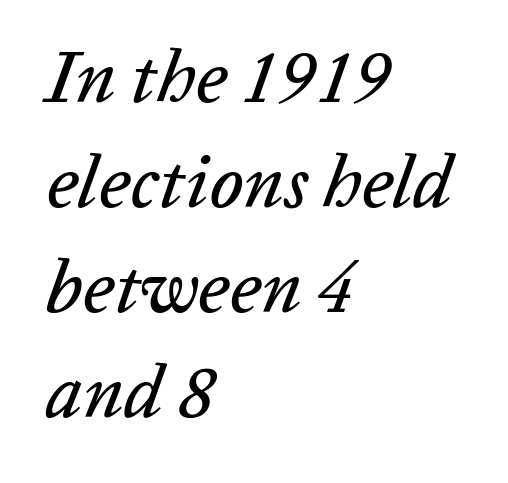
Each word holds together tightly as a unit, with standard inter-letter gaps. Do the characters align in a grid? No, the font is proportional. Typeset ragged right — the left edge is the straight one. Nobody drew a line under any word here. It's the slanting kind of type. The space between consecutive lines is moderate.
